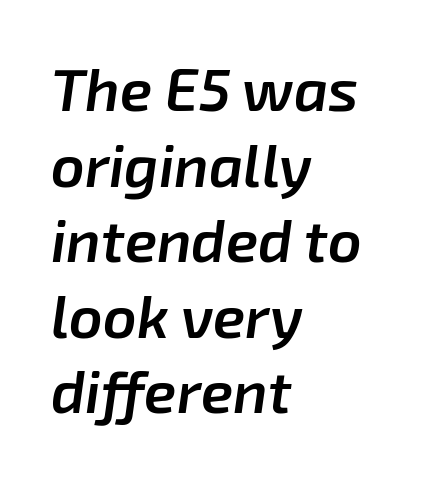
The image shows 59 px semibold type, italic (leaning right); set left-aligned, normal line spacing (1.28x), normal letter spacing, not underlined; low stroke contrast and a medium x-height.
